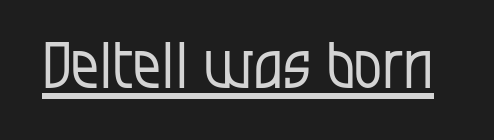
Varying glyph widths throughout — classic text-font behaviour. Nobody touched the tracking dial on this one. No extra ink here — the face is not bold. The letters carry no serifs — their stems end cleanly without finishing strokes. A continuous stroke trails under the words, as in a hyperlink. Tall strokes in this sample are plumb rather than angled.
